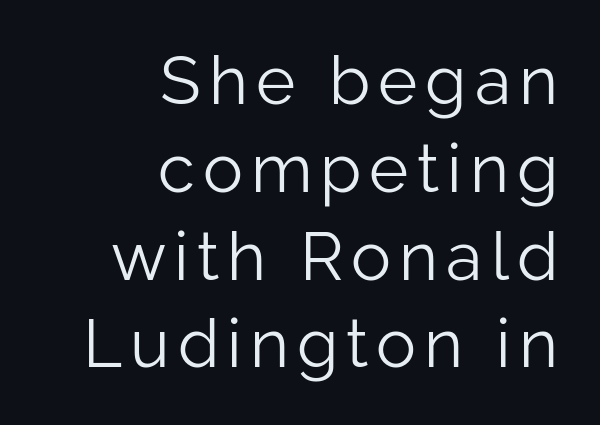
Q: Is the text bold? A: No.
Q: Is the text italic (slanted)? A: No, it is upright.
Q: Is the typeface a serif or a sans-serif typeface? A: Sans-serif.
Q: Is the text underlined? A: No.
Q: How is the paragraph aligned? A: Right-aligned.
Q: Is the spacing between lines tight, normal or loose? A: Normal.
Q: Width (condensed, normal, or wide)? A: Normal.
Q: Stroke contrast? A: Low.
Q: x-height? A: Medium.
Q: Monospaced? A: No.
